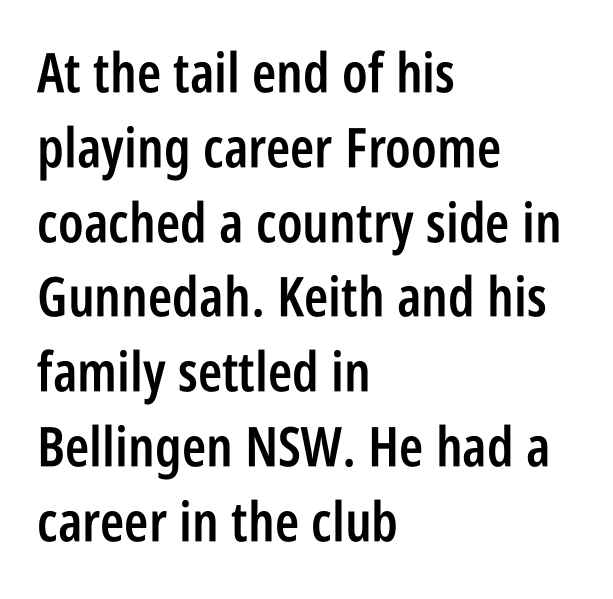
{"serif": "no", "italic": "no", "bold": "semi", "weight": "semibold", "width": "condensed", "stroke_contrast": "low", "x_height": "large", "monospaced": "no", "underline": "no", "align": "left", "line_spacing": "normal", "line_spacing_ratio": 1.36, "letter_spacing": "normal", "letter_spacing_em": 0.0, "glyph_px": 55}
